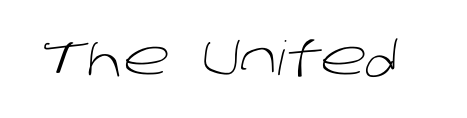
Nobody touched the tracking dial on this one. The strip under each line holds only bare page. This is sans-serif lettering, the kind often seen on screens and signage. The face looks like a standard text weight, possibly lighter. Think of a printed novel: that variable character pitch is what you see here.
